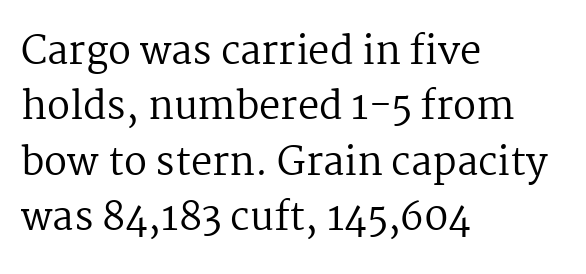
{"serif": "yes", "italic": "no", "bold": "no", "weight": "regular", "width": "normal", "stroke_contrast": "medium", "x_height": "medium", "monospaced": "no", "underline": "no", "align": "left", "line_spacing": "normal", "line_spacing_ratio": 1.46, "letter_spacing": "normal", "letter_spacing_em": 0.0, "glyph_px": 38}
